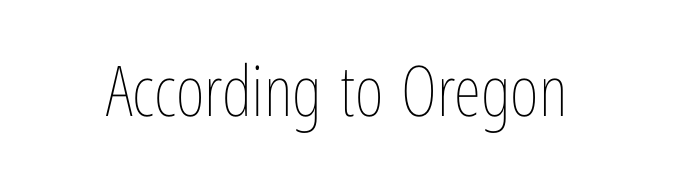
{"italic": "no", "bold": "no", "weight": "thin", "width": "condensed", "stroke_contrast": "low", "x_height": "medium", "monospaced": "no", "underline": "no", "letter_spacing": "normal", "letter_spacing_em": 0.0, "glyph_px": 70}
